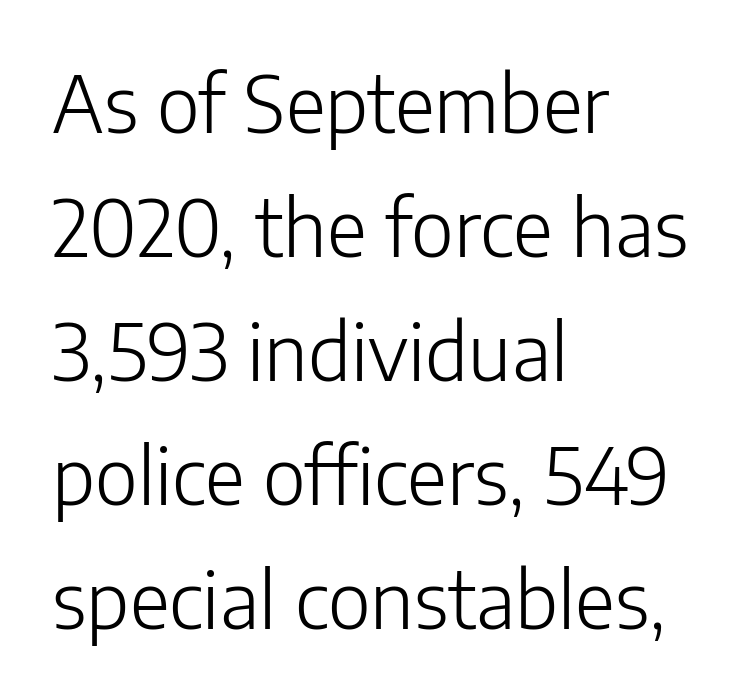
Q: Is the text bold? A: No.
Q: Is the text italic (slanted)? A: No, it is upright.
Q: Is the typeface a serif or a sans-serif typeface? A: Sans-serif.
Q: Is the text underlined? A: No.
Q: How is the paragraph aligned? A: Left-aligned.
Q: Is the spacing between letters normal or unusually wide? A: Normal.
Q: Is the spacing between lines tight, normal or loose? A: Normal.
Q: Width (condensed, normal, or wide)? A: Normal.
Q: Stroke contrast? A: Low.
Q: x-height? A: Medium.
Q: Monospaced? A: No.
